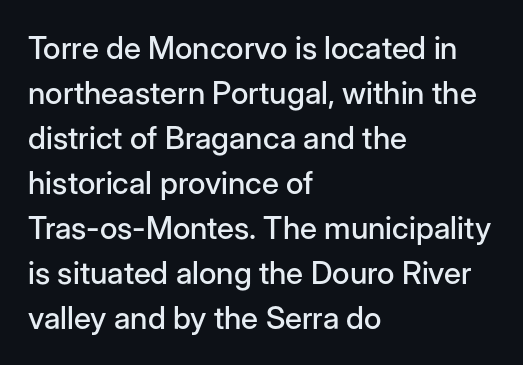
Caption: standard tracking, unaltered. Notice how the stems are strictly vertical — no italics here. These lines are rendered in a variable-pitch font. Regarding leading, the lines here are spaced in the standard way.
